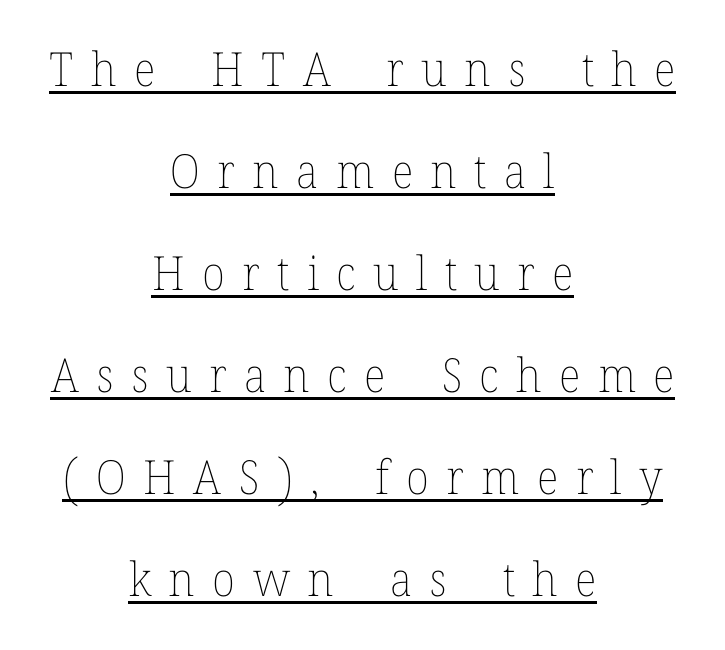
The image shows 47 px thin type, upright; set centered, loose line spacing (2.17x), unusually wide letter spacing (+0.37 em), underlined; low stroke contrast and a medium x-height.
